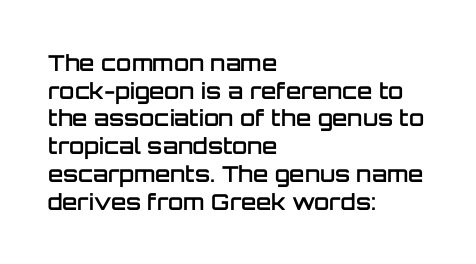
The image shows 22 px text type, upright; set left-aligned, normal line spacing (1.26x), normal letter spacing, not underlined.
